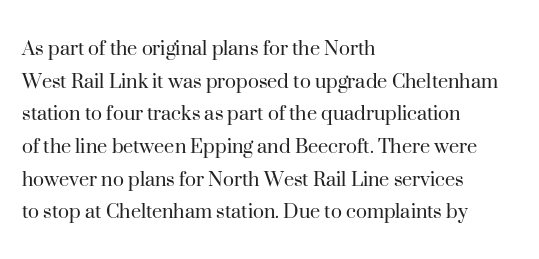
{"italic": "no", "bold": "no", "underline": "no", "align": "left", "line_spacing": "normal", "line_spacing_ratio": 1.42, "letter_spacing": "normal", "letter_spacing_em": 0.0, "glyph_px": 23}
